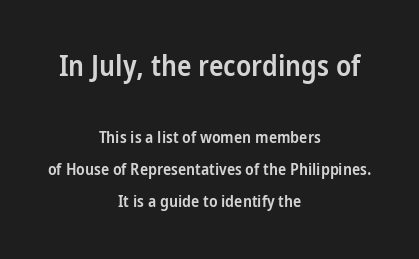
The image shows 30 px semibold, condensed sans-serif type, upright; set centered, line spacing 1.88x, normal letter spacing, not underlined; the first (top) block is 1.76x larger; low stroke contrast and a medium x-height.
